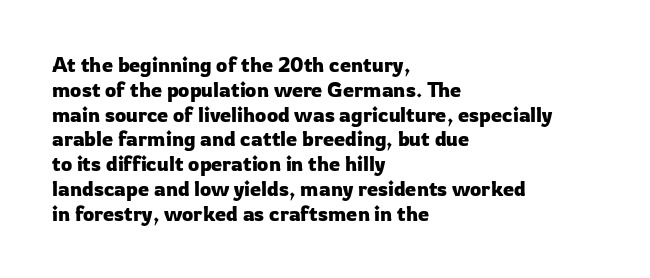
The image shows 20 px text type, upright; set left-aligned, line spacing 1.24x, normal letter spacing, not underlined.
